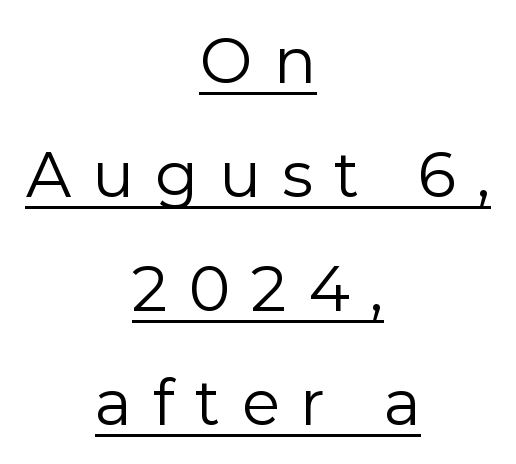
{"serif": "no", "italic": "no", "bold": "no", "weight": "regular", "width": "normal", "stroke_contrast": "low", "x_height": "medium", "monospaced": "no", "underline": "yes", "align": "center", "line_spacing_ratio": 1.81, "letter_spacing": "wide", "letter_spacing_em": 0.33, "glyph_px": 63}
